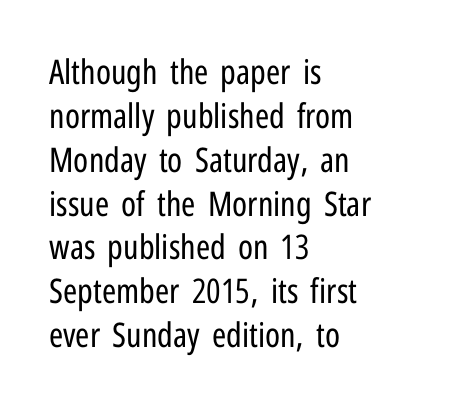
There is no visible air inserted between adjacent glyphs. Stems and bowls with no extra thickness — not bold. Looks like regular typesetting: each glyph gets only the width it needs. This sample uses an upright cut, with every glyph sitting square on the baseline. Short and long lines alike share a common starting point at left. This rendering features lettering with no underline.
